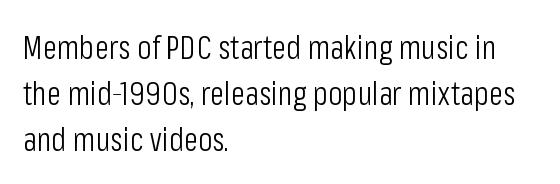
Q: Is the text bold? A: No.
Q: Is the text italic (slanted)? A: No, it is upright.
Q: Is the typeface a serif or a sans-serif typeface? A: Sans-serif.
Q: Is the text underlined? A: No.
Q: How is the paragraph aligned? A: Left-aligned.
Q: Is the spacing between letters normal or unusually wide? A: Normal.
Q: Is the spacing between lines tight, normal or loose? A: Normal.
Q: Width (condensed, normal, or wide)? A: Condensed.
Q: Stroke contrast? A: Low.
Q: x-height? A: Medium.
Q: Monospaced? A: No.
